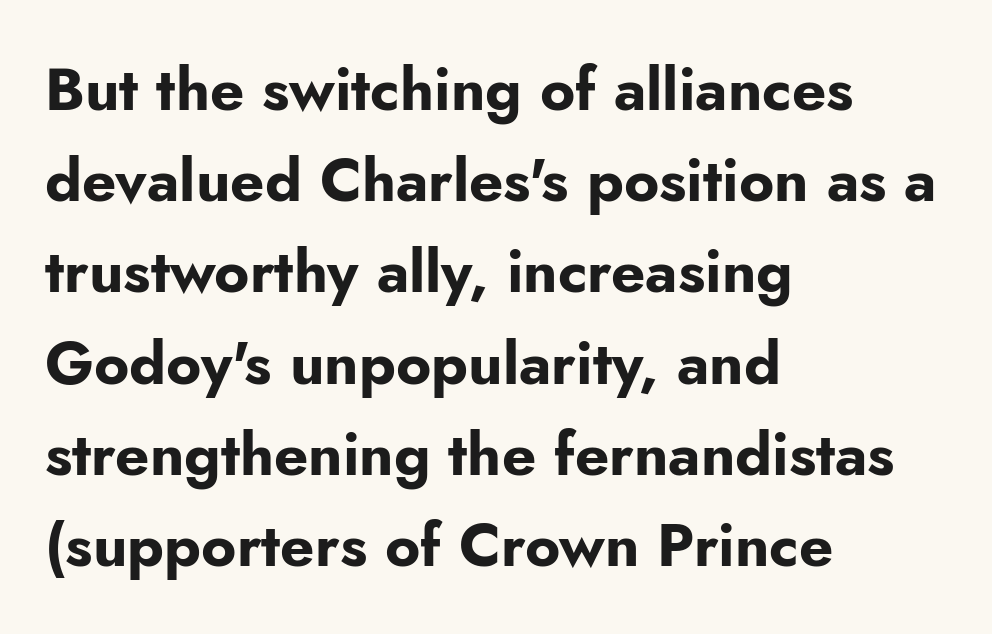
Q: Is the text bold? A: Yes.
Q: Is the text italic (slanted)? A: No, it is upright.
Q: Is the typeface a serif or a sans-serif typeface? A: Sans-serif.
Q: Is the text underlined? A: No.
Q: How is the paragraph aligned? A: Left-aligned.
Q: Is the spacing between letters normal or unusually wide? A: Normal.
Q: Is the spacing between lines tight, normal or loose? A: Normal.
Q: Width (condensed, normal, or wide)? A: Normal.
Q: Stroke contrast? A: Low.
Q: x-height? A: Small.
Q: Monospaced? A: No.
